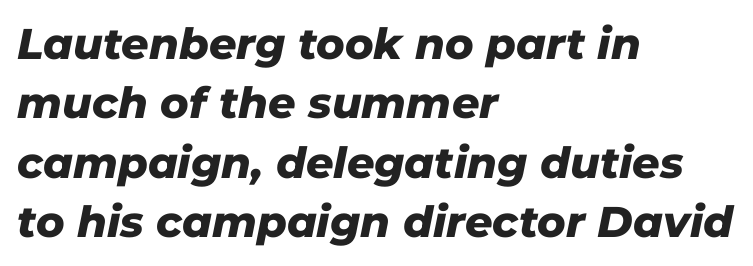
{"italic": "yes", "lean": "right", "slant_degrees": 11, "bold": "yes", "weight": "heavy", "width": "normal", "stroke_contrast": "low", "x_height": "medium", "monospaced": "no", "underline": "no", "align": "left", "line_spacing": "normal", "line_spacing_ratio": 1.38, "letter_spacing": "normal", "letter_spacing_em": 0.0, "glyph_px": 43}
